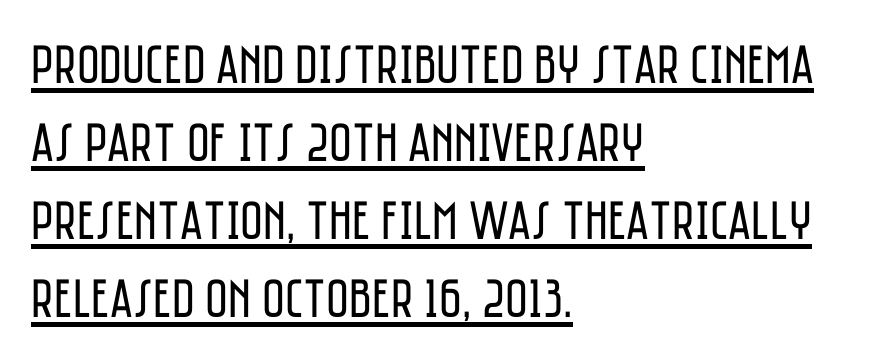
The image shows 55 px regular-weight, condensed sans-serif type, upright; set left-aligned, normal line spacing (1.42x), normal letter spacing, underlined; low stroke contrast and a large x-height.
